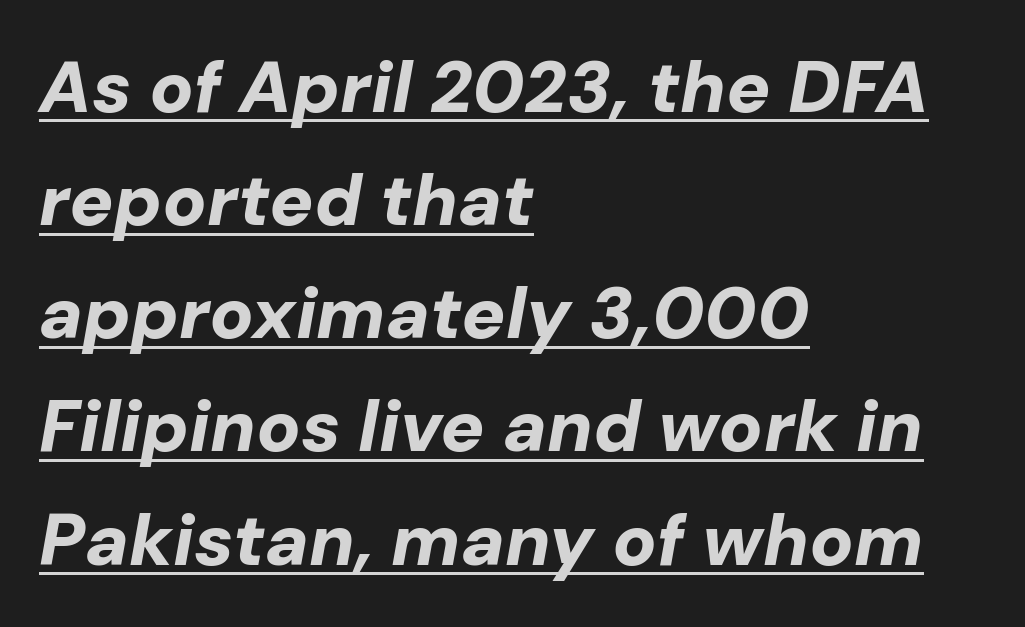
{"italic": "yes", "lean": "right", "slant_degrees": 10, "bold": "yes", "weight": "bold", "width": "normal", "stroke_contrast": "low", "x_height": "medium", "monospaced": "no", "underline": "yes", "align": "left", "line_spacing": "normal", "line_spacing_ratio": 1.55, "letter_spacing": "normal", "letter_spacing_em": 0.0, "glyph_px": 73}
